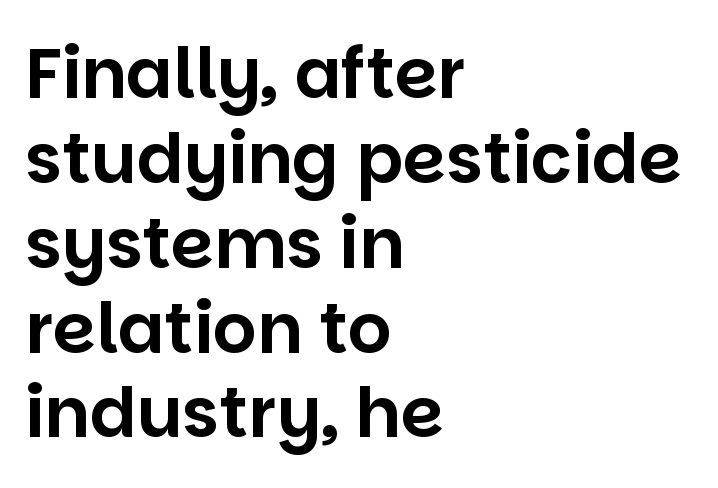
Here the designer chose a conventional face with non-uniform glyph widths. The face used here is a sans, in the tradition of grotesques and geometrics. The type sits square on the baseline with zero lean. Is the block centered? No — it sits flush against the left margin. Type without underlining.
